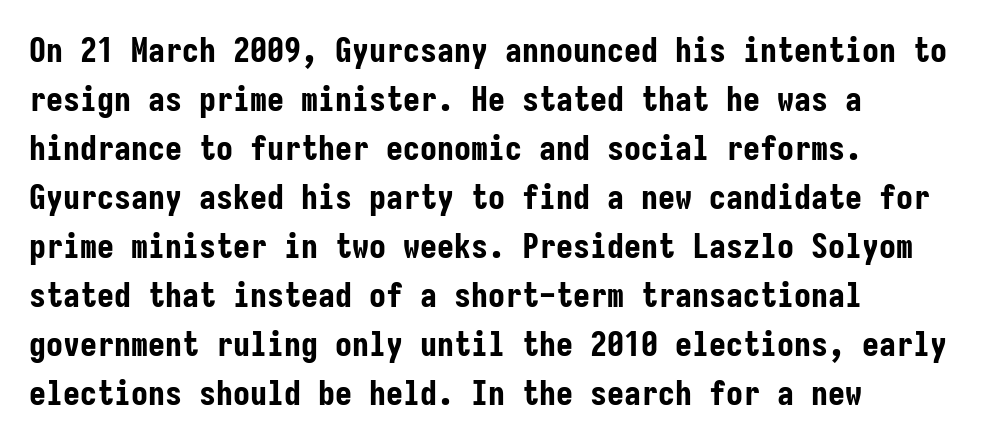
The lines sit at an ordinary, default distance from one another. Does the type have serifs? No, each stem ends abruptly. What stands out about the letter spacing? Nothing — it is the standard amount. Heavy-handed strokes throughout: this text is bold. Think of a typewriter: that constant character pitch is what you see here. This sample is left-justified, so line endings fall wherever the words run out.
